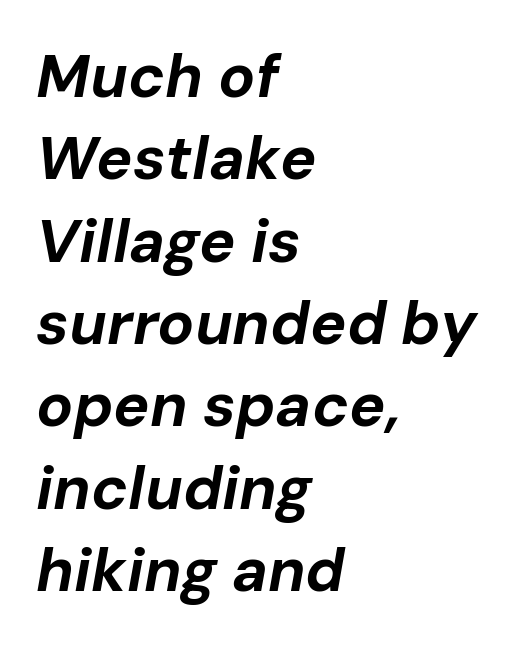
Horizontal bands of white between lines are of average thickness. Stroke thickness is high; the sample reads as a true bold. This sample uses an oblique cut, with every glyph tilted off the vertical. Every row of glyphs begins at an identical x-position on the left. Each letter keeps its own natural width here, so spacing adapts to shape.
